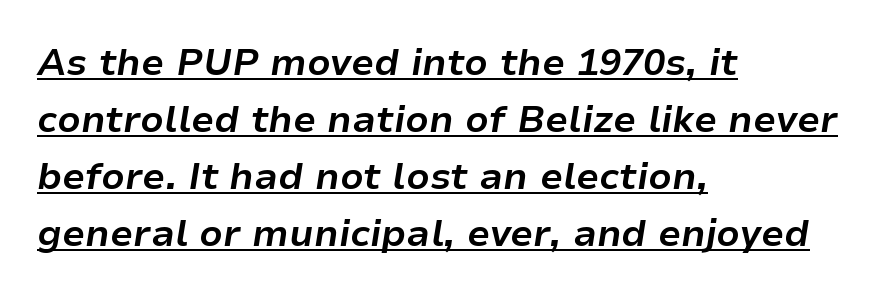
The image shows 37 px bold type, italic (leaning right); set left-aligned, normal line spacing (1.54x), normal letter spacing, underlined; low stroke contrast and a medium x-height.
